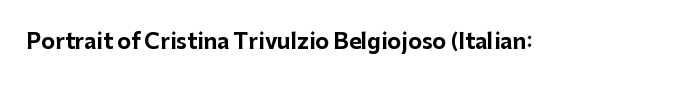
Q: Is the text bold? A: Yes.
Q: Is the text italic (slanted)? A: No, it is upright.
Q: Is the text underlined? A: No.
Q: Is the spacing between letters normal or unusually wide? A: Normal.
